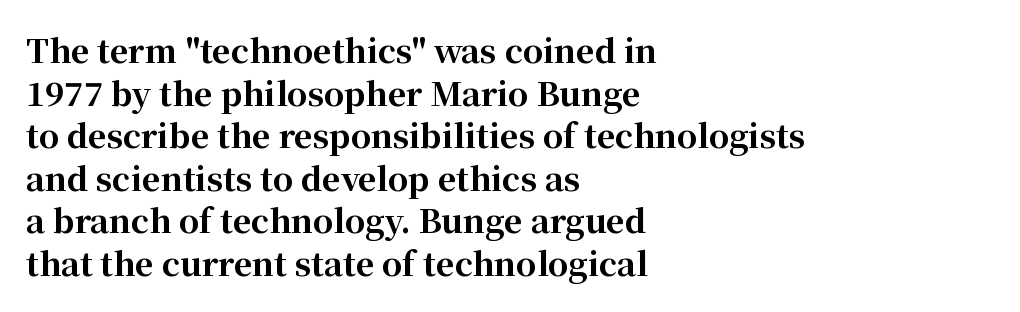
{"serif": "yes", "italic": "no", "bold": "yes", "weight": "bold", "width": "normal", "stroke_contrast": "high", "x_height": "medium", "monospaced": "no", "underline": "no", "align": "left", "line_spacing": "normal", "line_spacing_ratio": 1.33, "letter_spacing": "normal", "letter_spacing_em": 0.0, "glyph_px": 32}
